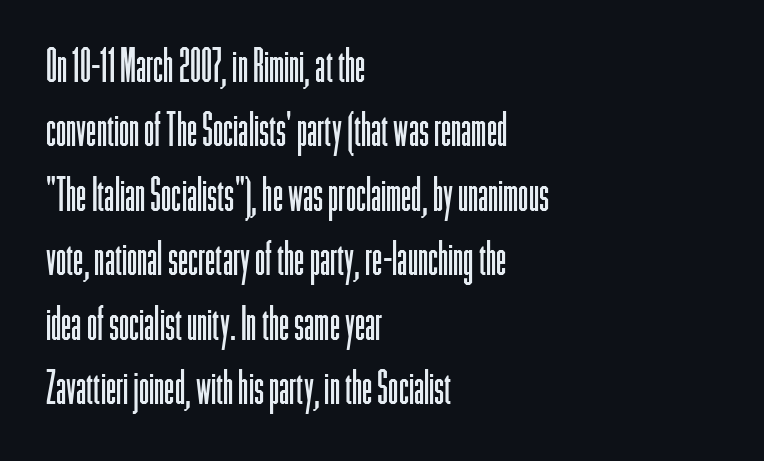
The image shows 46 px light, condensed sans-serif type, upright; set left-aligned, normal line spacing (1.4x), normal letter spacing, not underlined; low stroke contrast and a medium x-height.
